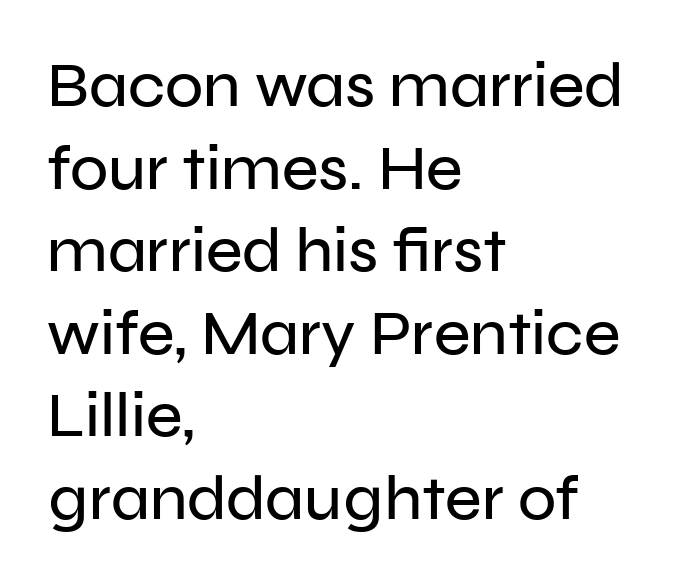
Q: Is the text italic (slanted)? A: No, it is upright.
Q: Is the typeface a serif or a sans-serif typeface? A: Sans-serif.
Q: Is the text underlined? A: No.
Q: How is the paragraph aligned? A: Left-aligned.
Q: Is the spacing between letters normal or unusually wide? A: Normal.
Q: Is the spacing between lines tight, normal or loose? A: Normal.
Q: Width (condensed, normal, or wide)? A: Normal.
Q: Stroke contrast? A: Low.
Q: x-height? A: Medium.
Q: Monospaced? A: No.
